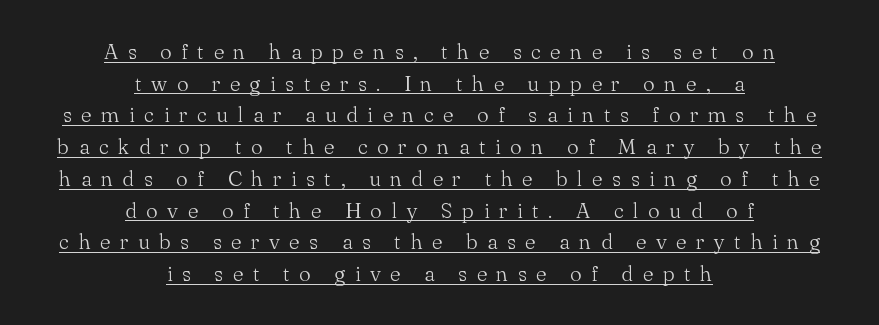
The horizontal fit of the characters is loose and conspicuously gappy. The axis of the letterforms is exactly vertical. Vertical stems look standard width or narrower in stroke. Where is the straight margin? There isn't one; the lines are centered.
